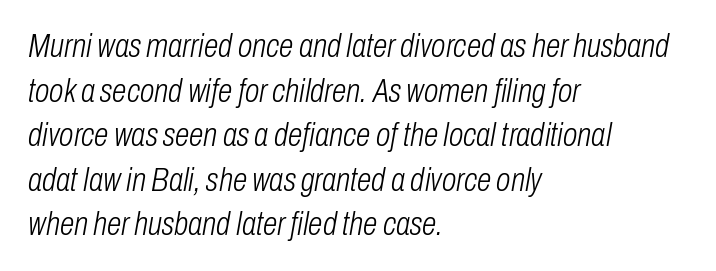
Q: Is the text bold? A: No.
Q: Is the text italic (slanted)? A: Yes, it leans right by about 10 degrees.
Q: Is the text underlined? A: No.
Q: How is the paragraph aligned? A: Left-aligned.
Q: Is the spacing between letters normal or unusually wide? A: Normal.
Q: Is the spacing between lines tight, normal or loose? A: Normal.
Q: Width (condensed, normal, or wide)? A: Condensed.
Q: Stroke contrast? A: Low.
Q: x-height? A: Medium.
Q: Monospaced? A: No.
